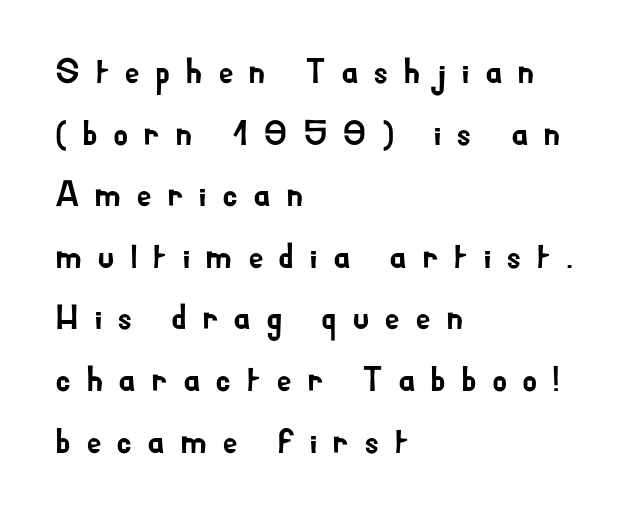
Each line starts at the same left margin while the right side varies. Look at the tracking — it's clearly loosened, letters drifting apart. You could not count columns in this text — the font is proportionally spaced. Rule under the text: the space is simply empty. Italic: no, the glyphs are upright roman. No feet cap the strokes, marking this as sans-serif type.
